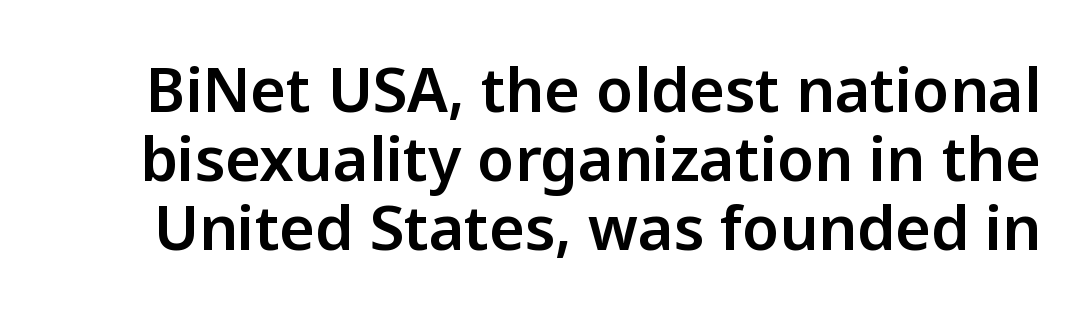
{"serif": "no", "italic": "no", "width": "normal", "stroke_contrast": "low", "x_height": "medium", "monospaced": "no", "underline": "no", "line_spacing": "tight", "line_spacing_ratio": 1.13, "letter_spacing": "normal", "letter_spacing_em": 0.0, "glyph_px": 61}
